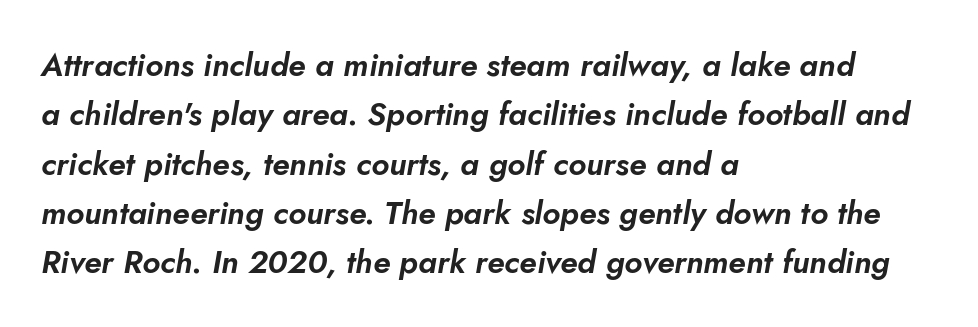
{"italic": "yes", "lean": "right", "slant_degrees": 5, "width": "normal", "stroke_contrast": "low", "x_height": "small", "monospaced": "no", "underline": "no", "align": "left", "line_spacing": "normal", "line_spacing_ratio": 1.54, "letter_spacing": "normal", "letter_spacing_em": 0.0, "glyph_px": 32}
